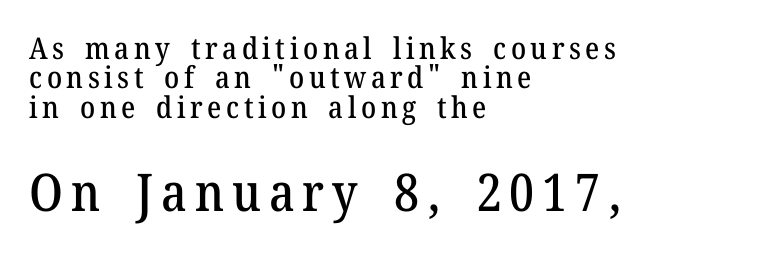
{"serif": "yes", "italic": "no", "width": "normal", "stroke_contrast": "medium", "x_height": "medium", "monospaced": "no", "underline": "no", "align": "left", "line_spacing": "tight", "line_spacing_ratio": 0.98, "larger_block": "second", "size_ratio": 1.73, "glyph_px": 52}
